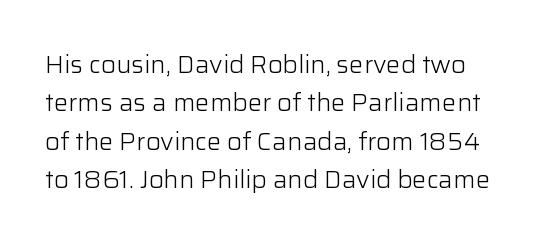
It's the straight-up-and-down kind of type. The space directly below the letters is spotless. Standard letterfit; no display-style spreading of the glyphs. The face looks like a standard text weight, possibly lighter. The line-height multiplier appears to be the usual default.
